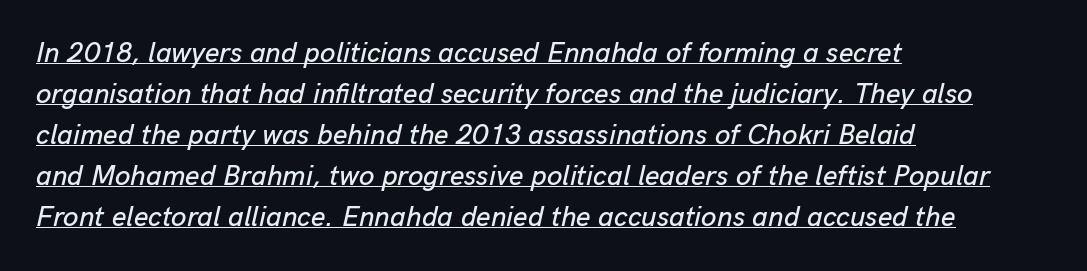
Baseline-to-baseline distance is the conventional proportion of letter height. A classic flush-left, rag-right setting is used for this passage. Designer's note — italics engaged. The passage shown has conventional tracking throughout. You could not count columns in this text — the font is proportionally spaced. Is there an underline? Yes — a line sits under the letters.
